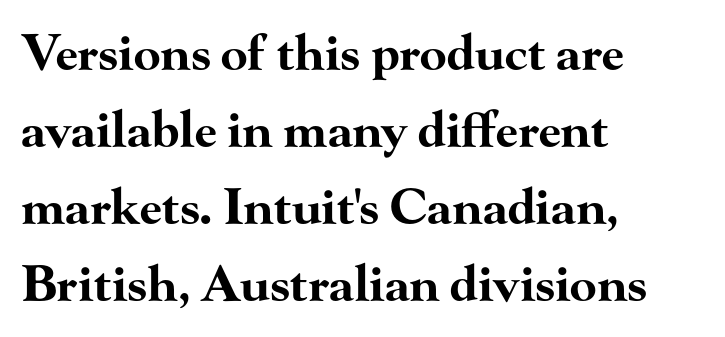
{"serif": "yes", "italic": "no", "bold": "yes", "weight": "bold", "width": "wide", "stroke_contrast": "high", "x_height": "small", "monospaced": "no", "underline": "no", "align": "left", "line_spacing": "normal", "line_spacing_ratio": 1.57, "letter_spacing": "normal", "letter_spacing_em": 0.0, "glyph_px": 49}
